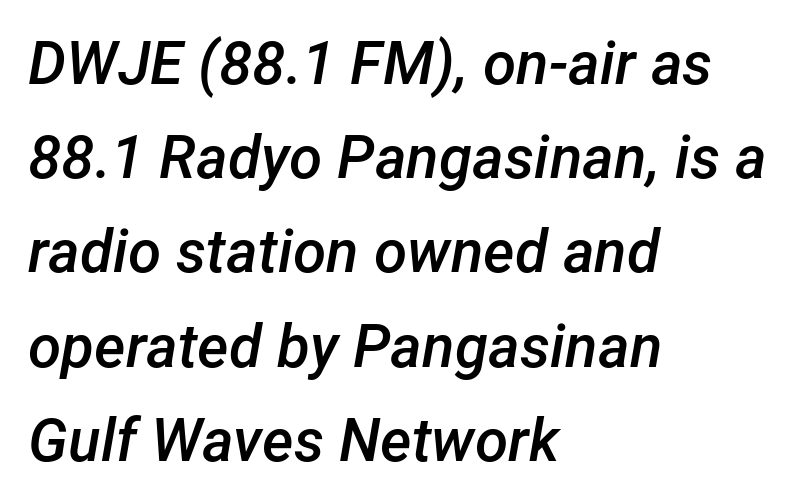
{"italic": "yes", "lean": "right", "slant_degrees": 12, "bold": "semi", "weight": "semibold", "width": "normal", "stroke_contrast": "low", "x_height": "medium", "monospaced": "no", "underline": "no", "align": "left", "line_spacing": "normal", "line_spacing_ratio": 1.57, "letter_spacing": "normal", "letter_spacing_em": 0.0, "glyph_px": 60}
